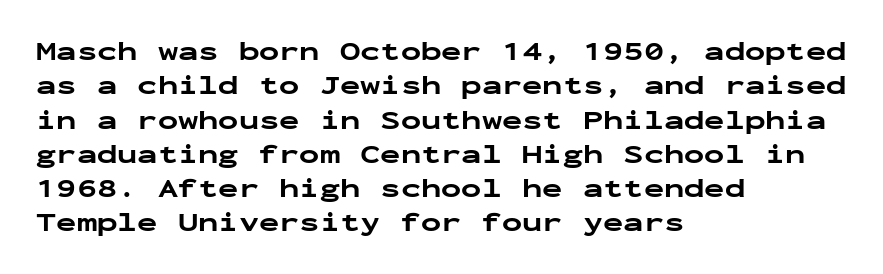
Q: Is the text bold? A: Yes.
Q: Is the text italic (slanted)? A: No, it is upright.
Q: Is the text underlined? A: No.
Q: How is the paragraph aligned? A: Left-aligned.
Q: Is the spacing between letters normal or unusually wide? A: Normal.
Q: Is the spacing between lines tight, normal or loose? A: Normal.
